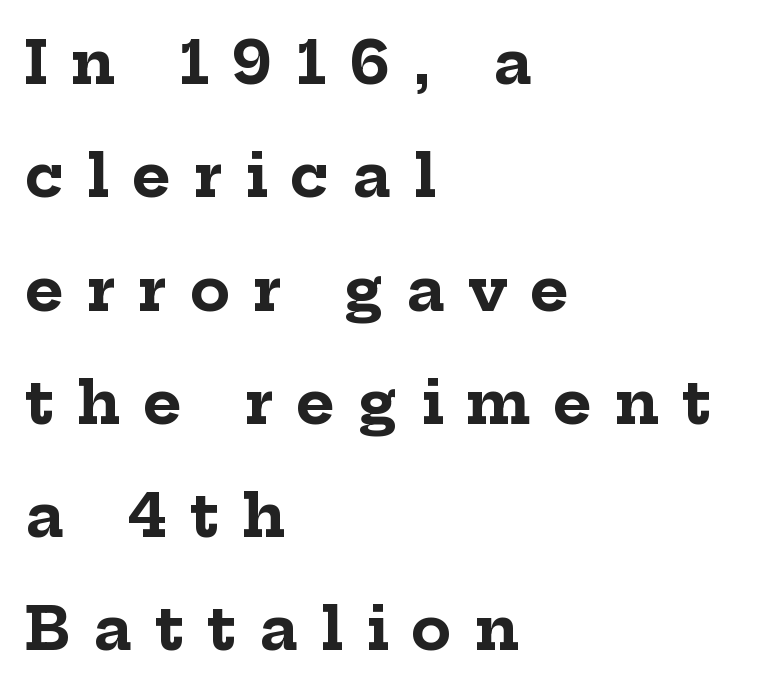
{"serif": "yes", "italic": "no", "bold": "yes", "weight": "bold", "width": "normal", "stroke_contrast": "low", "x_height": "medium", "monospaced": "no", "underline": "no", "align": "left", "line_spacing": "loose", "line_spacing_ratio": 1.92, "letter_spacing": "wide", "letter_spacing_em": 0.39, "glyph_px": 59}
